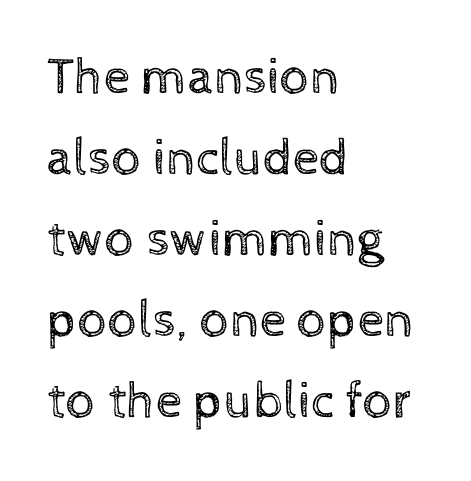
Glance below the letters and you will spot only blank space. Weight class: somewhere from thin through regular. Typeset ragged right — the left edge is the straight one. This is roman type, the default non-slanted kind. Is the letter spacing exaggerated? No — it looks like the ordinary default. These lines sit exactly where default settings would place them.
